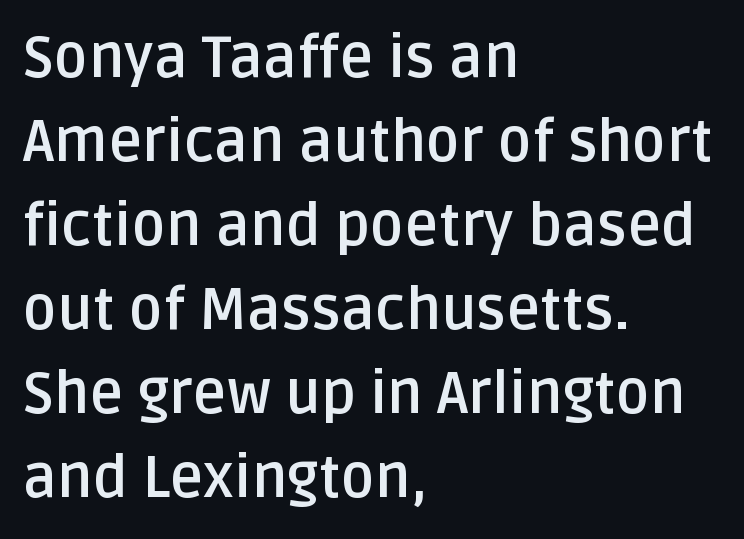
{"serif": "no", "italic": "no", "bold": "yes", "weight": "semibold", "width": "normal", "stroke_contrast": "low", "x_height": "large", "monospaced": "no", "underline": "no", "align": "left", "line_spacing": "normal", "line_spacing_ratio": 1.45, "letter_spacing": "normal", "letter_spacing_em": 0.0, "glyph_px": 58}
